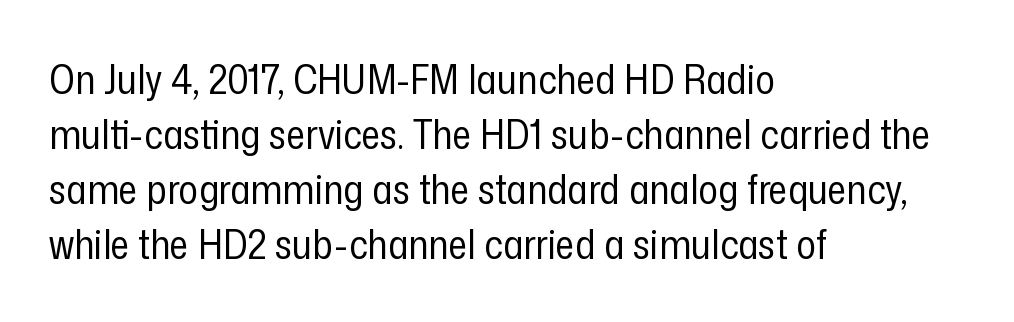
Q: Is the text bold? A: No.
Q: Is the text italic (slanted)? A: No, it is upright.
Q: Is the typeface a serif or a sans-serif typeface? A: Sans-serif.
Q: Is the text underlined? A: No.
Q: How is the paragraph aligned? A: Left-aligned.
Q: Is the spacing between letters normal or unusually wide? A: Normal.
Q: Is the spacing between lines tight, normal or loose? A: Normal.
Q: Width (condensed, normal, or wide)? A: Condensed.
Q: Stroke contrast? A: Low.
Q: x-height? A: Medium.
Q: Monospaced? A: No.
